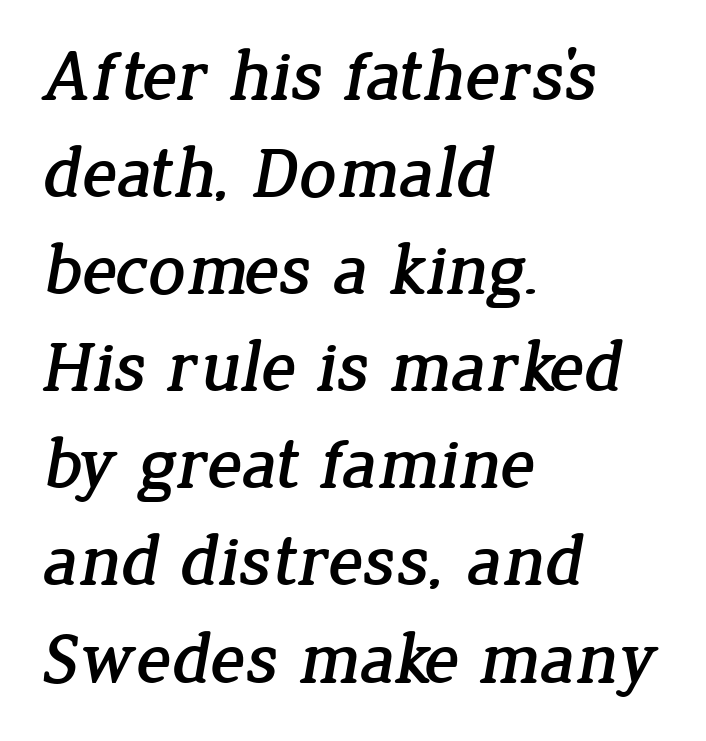
Q: Is the typeface a serif or a sans-serif typeface? A: Serif.
Q: Is the text underlined? A: No.
Q: How is the paragraph aligned? A: Left-aligned.
Q: Is the spacing between letters normal or unusually wide? A: Normal.
Q: Is the spacing between lines tight, normal or loose? A: Normal.
Q: Width (condensed, normal, or wide)? A: Normal.
Q: Stroke contrast? A: Low.
Q: x-height? A: Medium.
Q: Monospaced? A: No.
